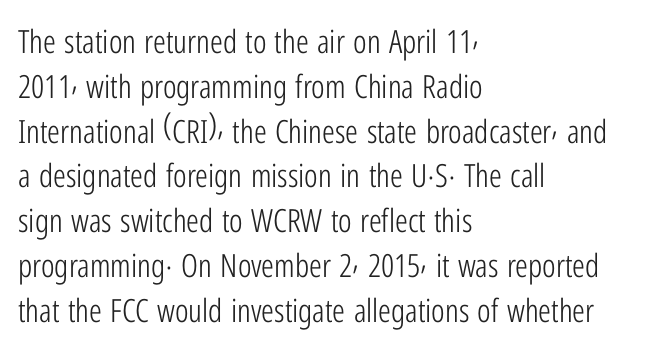
{"serif": "no", "italic": "no", "bold": "no", "weight": "light", "width": "condensed", "stroke_contrast": "low", "x_height": "medium", "monospaced": "no", "underline": "no", "align": "left", "line_spacing": "normal", "line_spacing_ratio": 1.4, "letter_spacing": "normal", "letter_spacing_em": 0.0, "glyph_px": 32}
